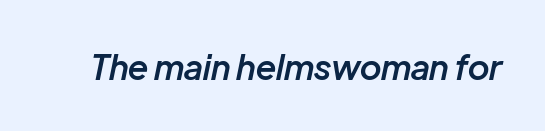
These lines are rendered in a variable-pitch font. The rendering applies a slant to the glyphs. These lines carry some extra weight — a demibold, not a full bold. The strip under each line holds only bare page.
